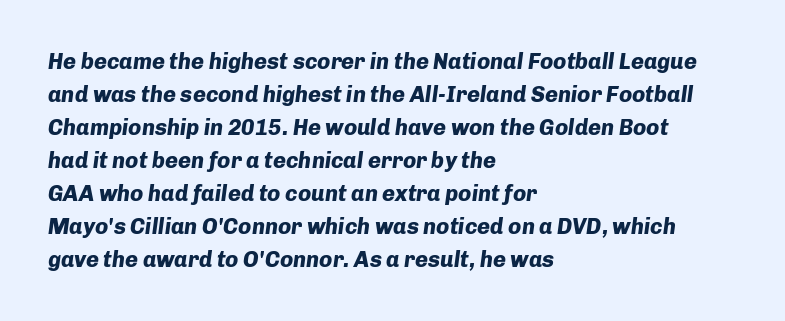
Q: Is the text bold? A: Yes.
Q: Is the text italic (slanted)? A: Yes, it leans right by about 8 degrees.
Q: Is the text underlined? A: No.
Q: How is the paragraph aligned? A: Left-aligned.
Q: Is the spacing between letters normal or unusually wide? A: Normal.
Q: Is the spacing between lines tight, normal or loose? A: Normal.
